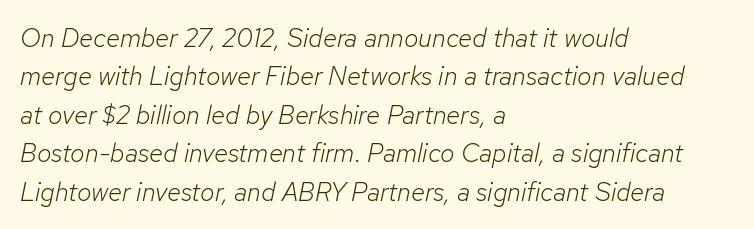
{"italic": "yes", "lean": "right", "slant_degrees": 12, "bold": "no", "underline": "no", "align": "left", "line_spacing": "normal", "line_spacing_ratio": 1.48, "letter_spacing": "normal", "letter_spacing_em": 0.0, "glyph_px": 26}
